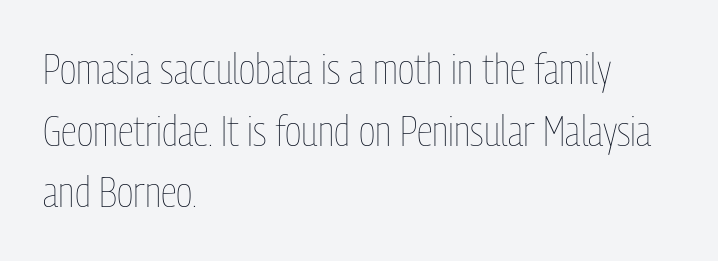
Typeset ragged right — the left edge is the straight one. The characters are drawn with everyday or finer stroke widths. Words float on clear page, feet unadorned. Whoever set this chose a conventional vertical rhythm. A typesetter would mark this as roman, not italic.
